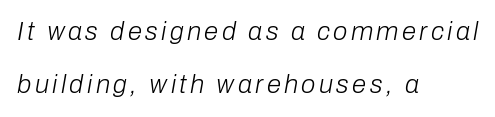
The image shows 26 px text type, italic (leaning right); set left-aligned, loose line spacing (2.04x), not underlined.
